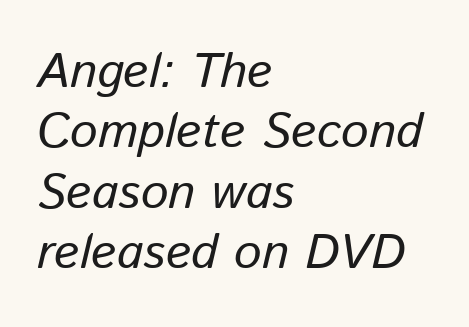
{"italic": "yes", "lean": "right", "slant_degrees": 13, "width": "normal", "stroke_contrast": "low", "x_height": "medium", "monospaced": "no", "underline": "no", "align": "left", "line_spacing_ratio": 1.23, "letter_spacing": "normal", "letter_spacing_em": 0.0, "glyph_px": 49}
